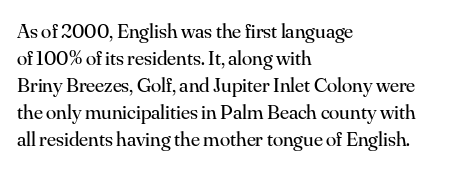
{"italic": "no", "bold": "no", "underline": "no", "align": "left", "line_spacing": "normal", "line_spacing_ratio": 1.29, "letter_spacing": "normal", "letter_spacing_em": 0.0, "glyph_px": 21}
